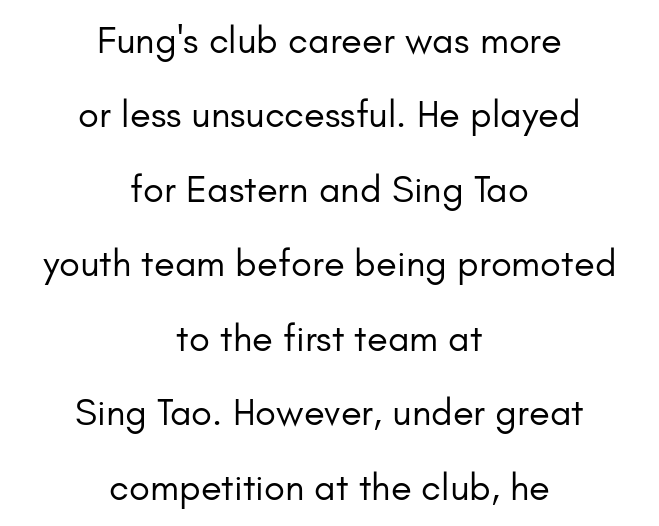
The image shows 38 px regular-weight sans-serif type, upright; set centered, loose line spacing (1.96x), normal letter spacing, not underlined; low stroke contrast and a small x-height.
